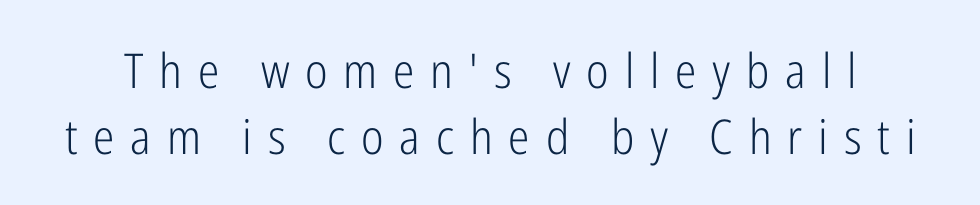
What kind of face is this? One without serifs — a sans. Do the letters lean? They stand straight. Quick note: underline off. The letterforms stand isolated, each surrounded by extra space. The line-height multiplier appears to be the usual default. These lines are rendered in a variable-pitch font.
